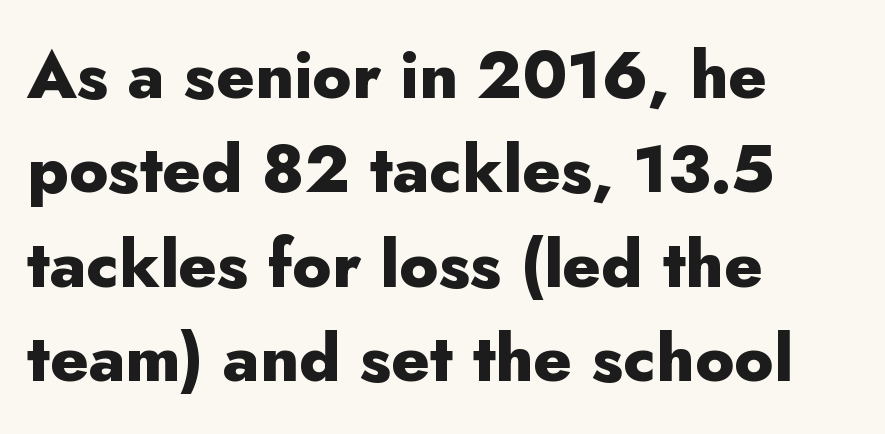
Q: Is the text bold? A: Yes.
Q: Is the text italic (slanted)? A: No, it is upright.
Q: Is the typeface a serif or a sans-serif typeface? A: Sans-serif.
Q: Is the text underlined? A: No.
Q: How is the paragraph aligned? A: Left-aligned.
Q: Is the spacing between letters normal or unusually wide? A: Normal.
Q: Is the spacing between lines tight, normal or loose? A: Normal.
Q: Width (condensed, normal, or wide)? A: Normal.
Q: Stroke contrast? A: Low.
Q: x-height? A: Small.
Q: Monospaced? A: No.
